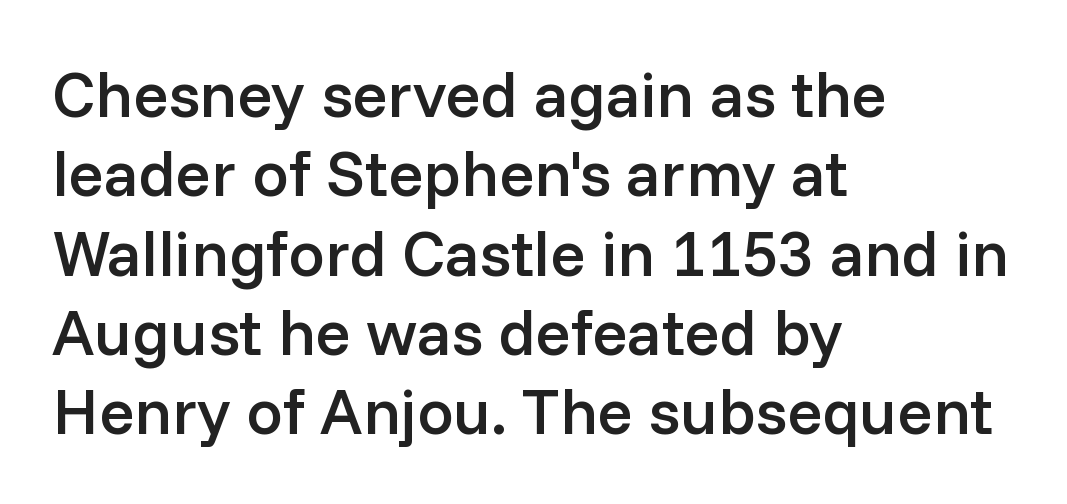
{"serif": "no", "italic": "no", "bold": "semi", "weight": "semibold", "width": "normal", "stroke_contrast": "low", "x_height": "medium", "monospaced": "no", "underline": "no", "align": "left", "line_spacing_ratio": 1.22, "letter_spacing": "normal", "letter_spacing_em": 0.0, "glyph_px": 65}
